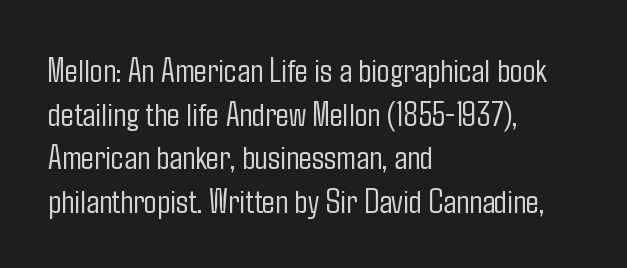
{"serif": "no", "italic": "no", "bold": "no", "weight": "light", "width": "condensed", "stroke_contrast": "low", "x_height": "medium", "monospaced": "no", "underline": "no", "align": "left", "line_spacing": "normal", "line_spacing_ratio": 1.28, "letter_spacing": "normal", "letter_spacing_em": 0.0, "glyph_px": 34}
